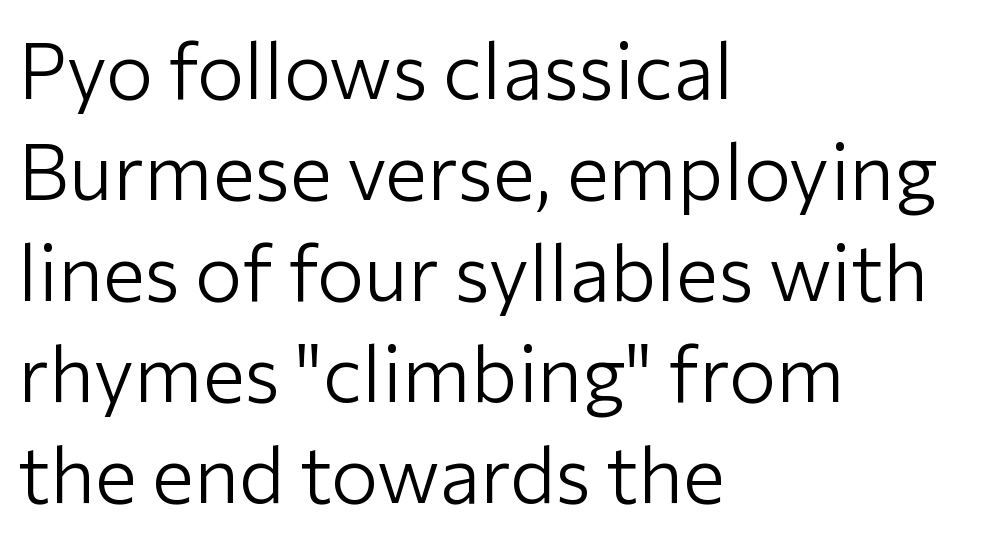
Q: Is the text bold? A: No.
Q: Is the text italic (slanted)? A: No, it is upright.
Q: Is the typeface a serif or a sans-serif typeface? A: Sans-serif.
Q: Is the text underlined? A: No.
Q: How is the paragraph aligned? A: Left-aligned.
Q: Is the spacing between letters normal or unusually wide? A: Normal.
Q: Is the spacing between lines tight, normal or loose? A: Normal.
Q: Width (condensed, normal, or wide)? A: Normal.
Q: Stroke contrast? A: Low.
Q: x-height? A: Medium.
Q: Monospaced? A: No.
